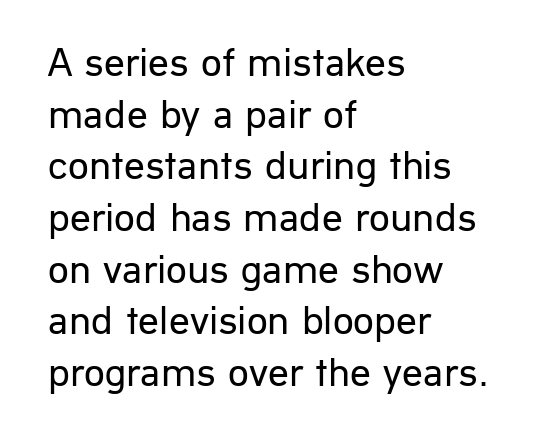
The setting favours the left margin, as ordinary paragraphs usually do. The type sits square on the baseline with zero lean. What kind of face is this? One without serifs — a sans. There is no visible air inserted between adjacent glyphs. No chunkiness to these letters — they're not bold.
